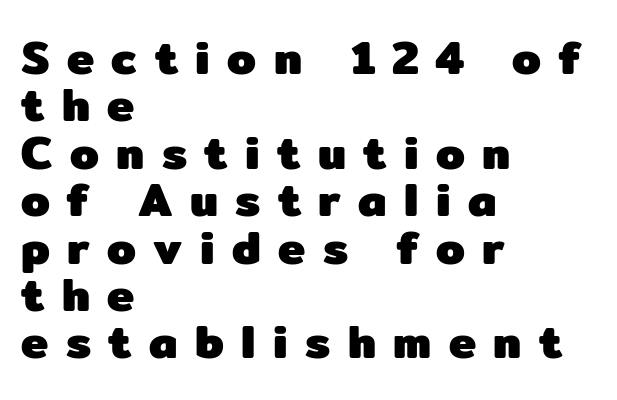
Q: Is the text bold? A: Yes.
Q: Is the text italic (slanted)? A: No, it is upright.
Q: Is the typeface a serif or a sans-serif typeface? A: Sans-serif.
Q: Is the text underlined? A: No.
Q: How is the paragraph aligned? A: Left-aligned.
Q: Is the spacing between letters normal or unusually wide? A: Unusually wide.
Q: Is the spacing between lines tight, normal or loose? A: Tight.
Q: Width (condensed, normal, or wide)? A: Normal.
Q: Stroke contrast? A: Low.
Q: x-height? A: Medium.
Q: Monospaced? A: No.
